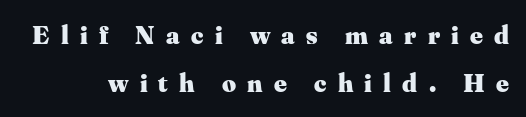
The image shows 27 px bold type, upright; set line spacing 1.78x, unusually wide letter spacing (+0.42 em), not underlined.
